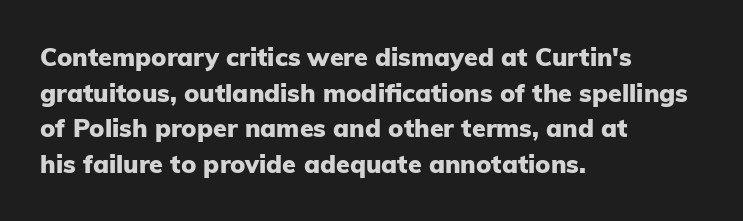
This rendering leaves character spacing at its baseline value. Any mark beneath the type? The region is blank. This is roman type, the default non-slanted kind. Pretty heavy lettering here — definitely bold. Notice how descenders clear the ascenders below comfortably — that's standard leading. All the whitespace from short lines collects on the right.
